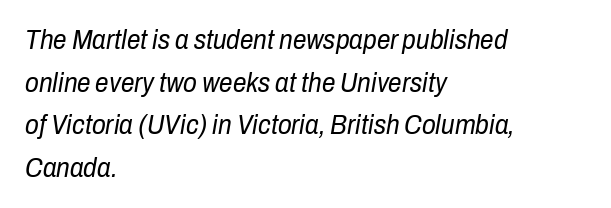
{"italic": "yes", "lean": "right", "slant_degrees": 10, "bold": "no", "underline": "no", "align": "left", "line_spacing": "normal", "line_spacing_ratio": 1.58, "letter_spacing": "normal", "letter_spacing_em": 0.0, "glyph_px": 27}
